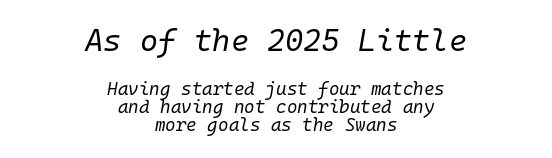
Descenders are the only things crossing below the line. The passage is arranged like a title page — every line centered. The characters are drawn with everyday or finer stroke widths. What's the leading like? Squeezed, with rows nearly overlapping.
